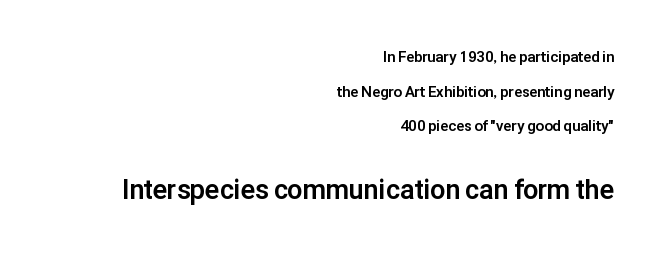
These two chunks differ in scale, with the bottom chunk taking the larger measure. A typesetter would call this leading open, well beyond the default. Heavy-handed strokes throughout: this text is bold. This rendering uses right alignment, leaving the left contour irregular.
